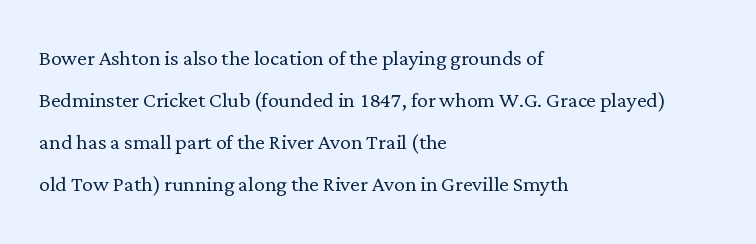
The image shows 27 px text type, upright; set left-aligned, normal line spacing (1.55x), normal letter spacing, not underlined.
